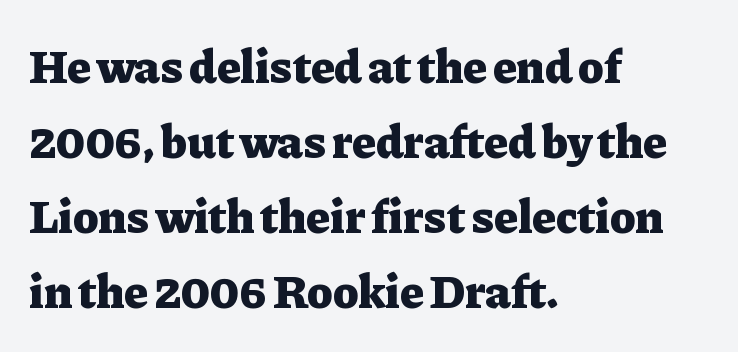
{"serif": "yes", "italic": "no", "bold": "yes", "weight": "heavy", "width": "normal", "stroke_contrast": "low", "x_height": "medium", "monospaced": "no", "underline": "no", "align": "left", "line_spacing": "normal", "line_spacing_ratio": 1.56, "letter_spacing": "normal", "letter_spacing_em": 0.0, "glyph_px": 48}
